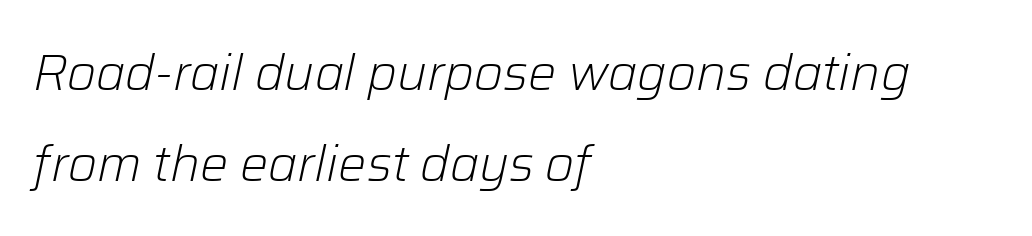
The image shows 50 px light type, italic (leaning right); set left-aligned, line spacing 1.82x, normal letter spacing, not underlined; low stroke contrast and a medium x-height.
